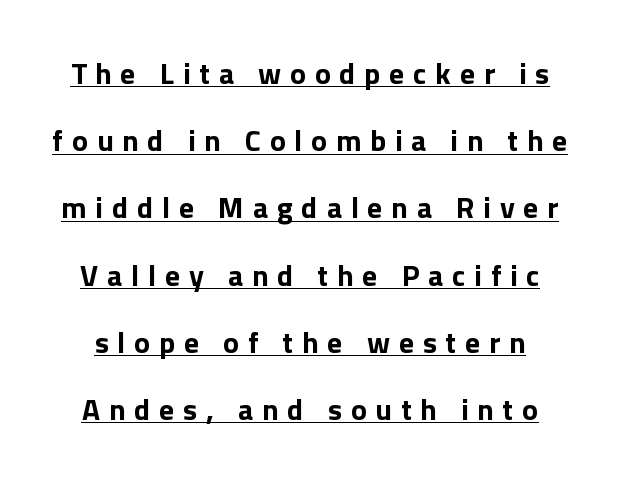
Observe the wide spacing: letters keep a clear distance from each other. Tall strokes in this sample are plumb rather than angled. The face used here is proportionally spaced, like ordinary book or web type. Typographic density is high because the face is bold. You can tell from the bare stems that sans-serif type was used.
